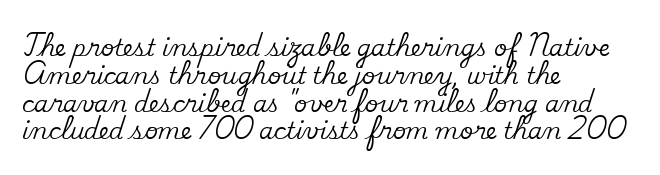
Here the glyphs are tracked normally, forming tight word shapes. The specimen omits any rule beneath the text block's lines. The lines in this sample share a left origin and differ only in where they stop.
